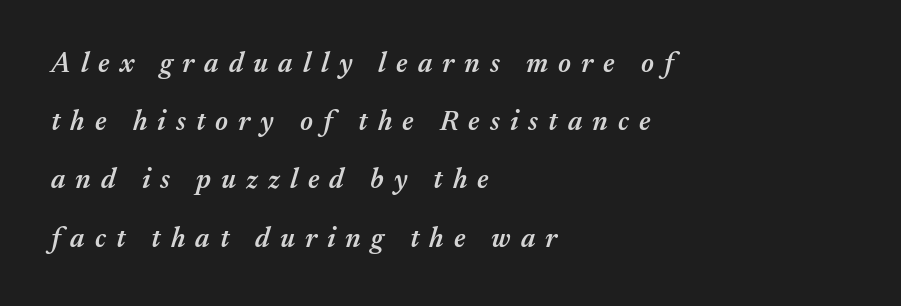
The image shows 28 px semibold type, italic (leaning right); set left-aligned, loose line spacing (2.08x), unusually wide letter spacing (+0.36 em), not underlined; medium stroke contrast and a medium x-height.
